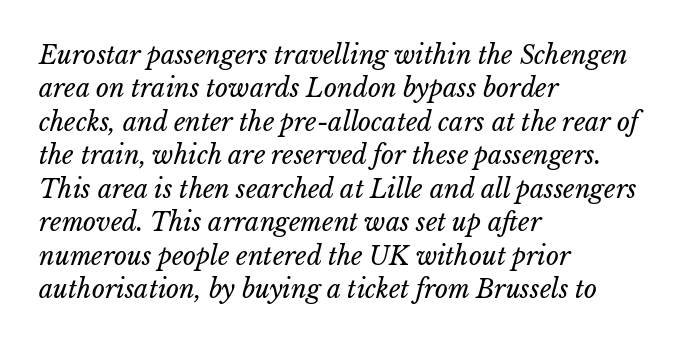
Honestly, the letter spacing is just normal — you wouldn't notice it. Normally led — the rows are evenly, conventionally spaced. This is not heavy type; no bold has been used. Quick note: underline off. This rendering uses left alignment, leaving the right contour irregular. The letters are slanted; this is an italic face.
